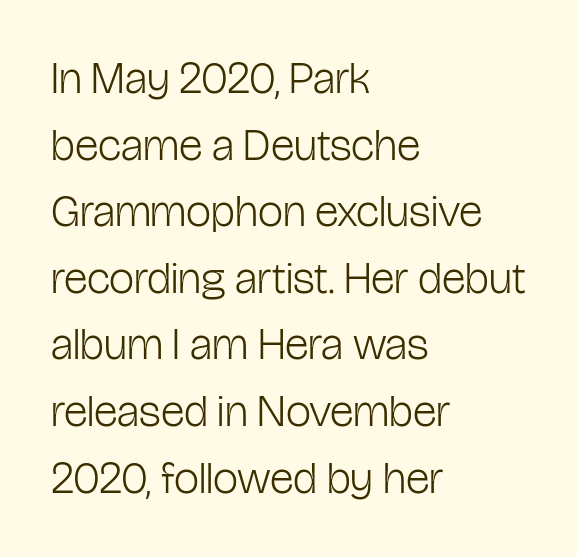
Q: Is the text bold? A: No.
Q: Is the text italic (slanted)? A: No, it is upright.
Q: Is the typeface a serif or a sans-serif typeface? A: Sans-serif.
Q: Is the text underlined? A: No.
Q: How is the paragraph aligned? A: Left-aligned.
Q: Is the spacing between letters normal or unusually wide? A: Normal.
Q: Is the spacing between lines tight, normal or loose? A: Normal.
Q: Width (condensed, normal, or wide)? A: Condensed.
Q: Stroke contrast? A: Low.
Q: x-height? A: Medium.
Q: Monospaced? A: No.
